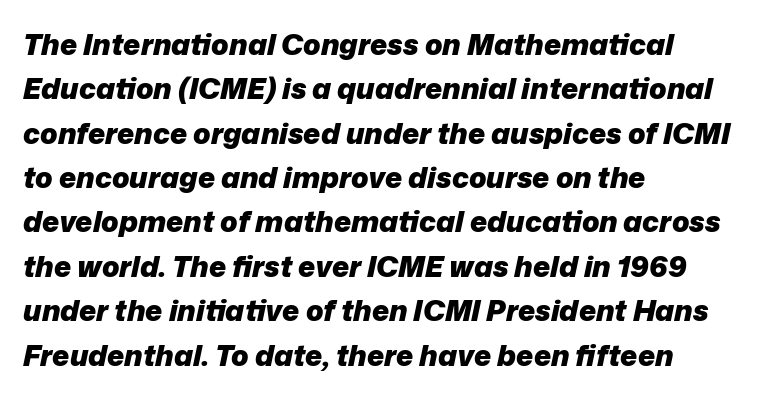
The image shows 29 px heavy type, italic (leaning right); set left-aligned, normal line spacing (1.53x), normal letter spacing, not underlined; low stroke contrast and a medium x-height.
